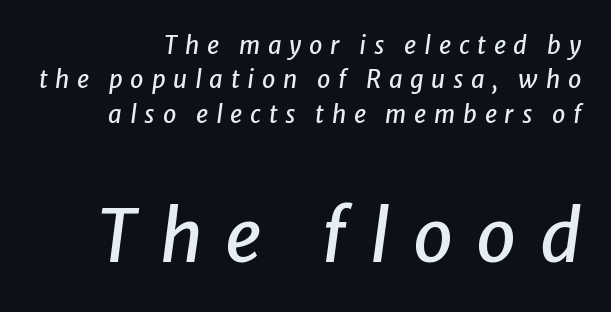
Q: Is the text italic (slanted)? A: Yes, it leans right by about 8 degrees.
Q: Is the text underlined? A: No.
Q: How is the paragraph aligned? A: Right-aligned.
Q: Is the spacing between letters normal or unusually wide? A: Unusually wide.
Q: Is the spacing between lines tight, normal or loose? A: Normal.
Q: Which block of text is set in a larger size, the first (top) or the second (bottom)? A: The second (bottom) one.
Q: Width (condensed, normal, or wide)? A: Normal.
Q: Stroke contrast? A: Low.
Q: x-height? A: Medium.
Q: Monospaced? A: No.
